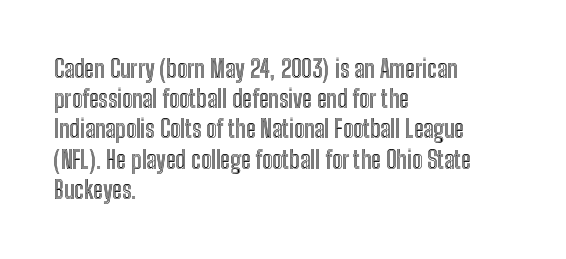
Leading: standard. Ascenders rise straight up at ninety degrees. The text block is weighted toward the left margin, trailing off unevenly rightward. Default kerning and tracking; the words read as compact shapes. Underlining? Definitely not there.
